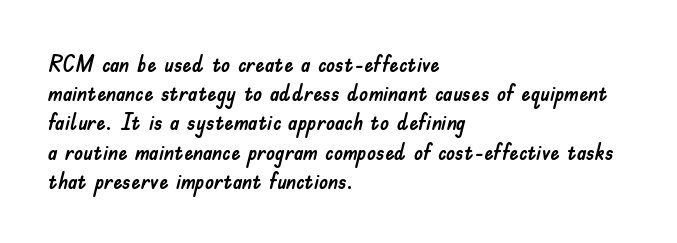
Q: Is the text italic (slanted)? A: Yes.
Q: Is the text underlined? A: No.
Q: How is the paragraph aligned? A: Left-aligned.
Q: Is the spacing between letters normal or unusually wide? A: Normal.
Q: Is the spacing between lines tight, normal or loose? A: Normal.
